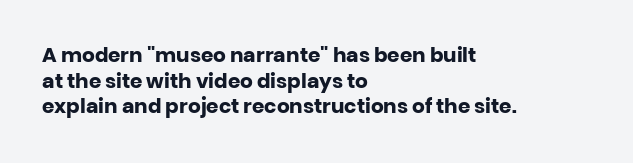
Q: Is the text bold? A: Yes.
Q: Is the text italic (slanted)? A: No, it is upright.
Q: Is the text underlined? A: No.
Q: How is the paragraph aligned? A: Left-aligned.
Q: Is the spacing between letters normal or unusually wide? A: Normal.
Q: Is the spacing between lines tight, normal or loose? A: Normal.
